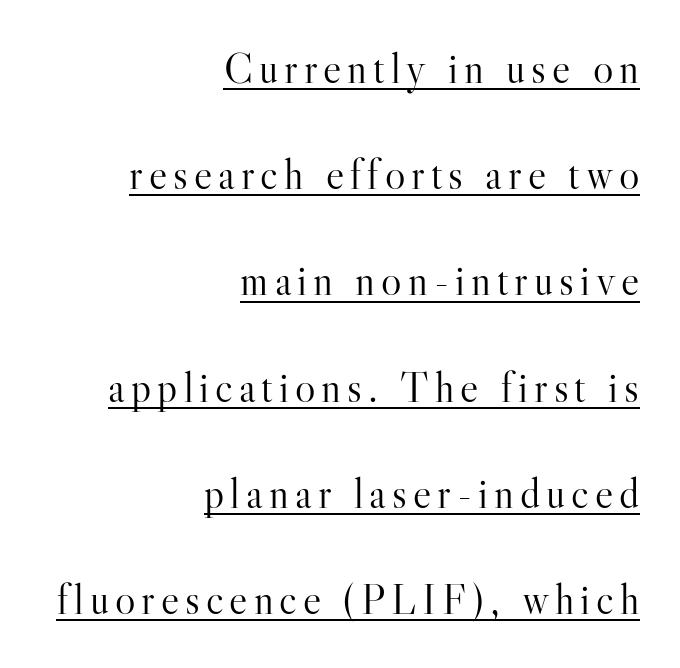
Compared with typical paragraphs, the rows here are farther apart. Rendered with straight, roman letterforms. The string is rendered with underlining switched on. This rendering uses right alignment, leaving the left contour irregular.
